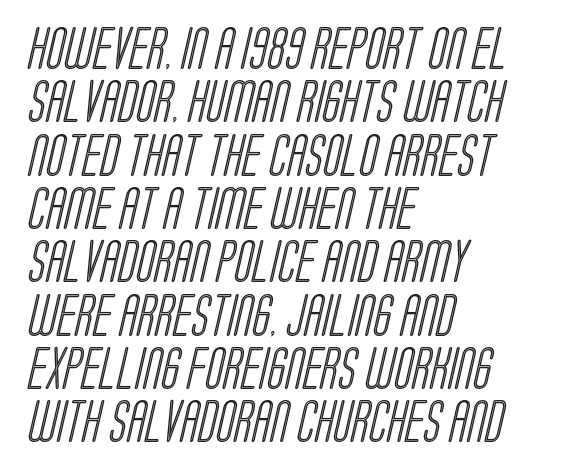
The image shows 42 px condensed type; set left-aligned, normal line spacing (1.27x), normal letter spacing, not underlined; a large x-height.
